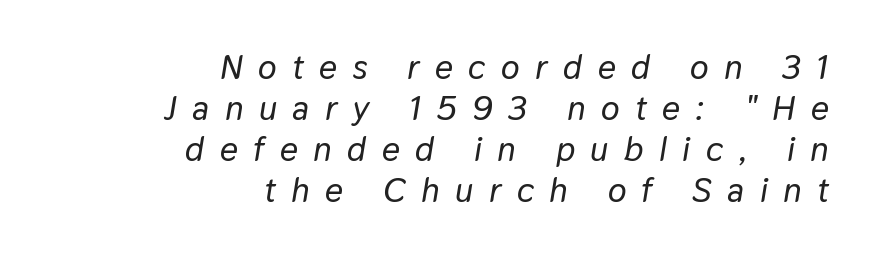
{"italic": "yes", "lean": "right", "slant_degrees": 9, "width": "normal", "stroke_contrast": "low", "x_height": "medium", "monospaced": "no", "underline": "no", "align": "right", "line_spacing_ratio": 1.17, "letter_spacing": "wide", "letter_spacing_em": 0.44, "glyph_px": 35}
